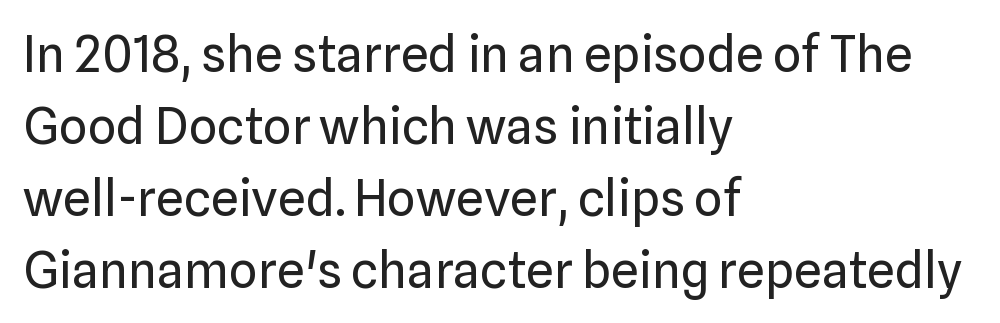
{"serif": "no", "italic": "no", "bold": "no", "weight": "regular", "width": "normal", "stroke_contrast": "low", "x_height": "medium", "monospaced": "no", "underline": "no", "align": "left", "line_spacing": "normal", "line_spacing_ratio": 1.44, "letter_spacing": "normal", "letter_spacing_em": 0.0, "glyph_px": 50}
